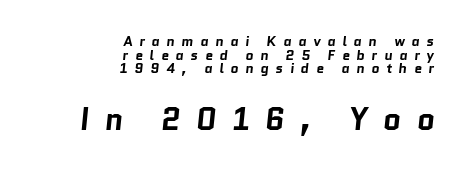
Q: Is the text bold? A: Yes.
Q: Is the typeface a serif or a sans-serif typeface? A: Sans-serif.
Q: Is the text underlined? A: No.
Q: How is the paragraph aligned? A: Right-aligned.
Q: Is the spacing between letters normal or unusually wide? A: Unusually wide.
Q: Is the spacing between lines tight, normal or loose? A: Tight.
Q: Which block of text is set in a larger size, the first (top) or the second (bottom)? A: The second (bottom) one.
Q: Width (condensed, normal, or wide)? A: Normal.
Q: Stroke contrast? A: Low.
Q: x-height? A: Medium.
Q: Monospaced? A: No.
